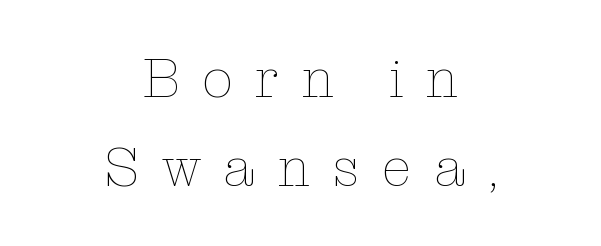
The letters advance in unequal steps, a hallmark of proportional type. Summary of vertical rhythm: regular, with standard interline spacing. Bare-footed words on every line. Here the glyphs are tracked loosely, breaking word shapes into spaced letters. Horizontally, the lines are justified to the midpoint only. The cut favours lightness, reaching ordinary text weight at its darkest.
